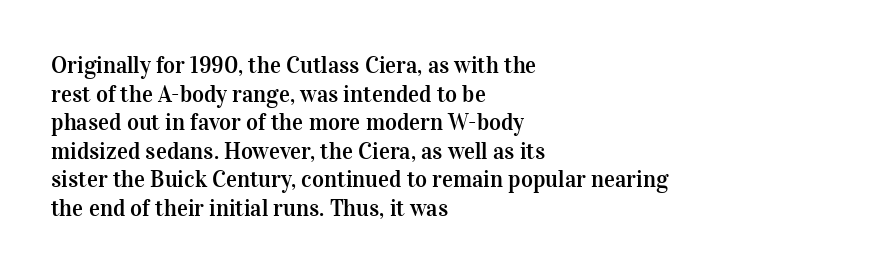
The image shows 23 px text type, upright; set left-aligned, line spacing 1.24x, normal letter spacing, not underlined.
